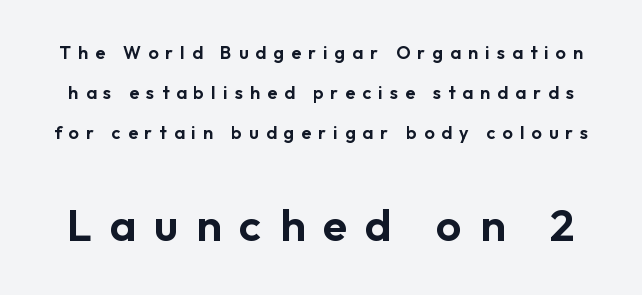
The image shows 45 px sans-serif type, upright; set loose line spacing (2.21x), unusually wide letter spacing (+0.4 em), not underlined; the second (bottom) block is 2.5x larger; low stroke contrast and a medium x-height.
